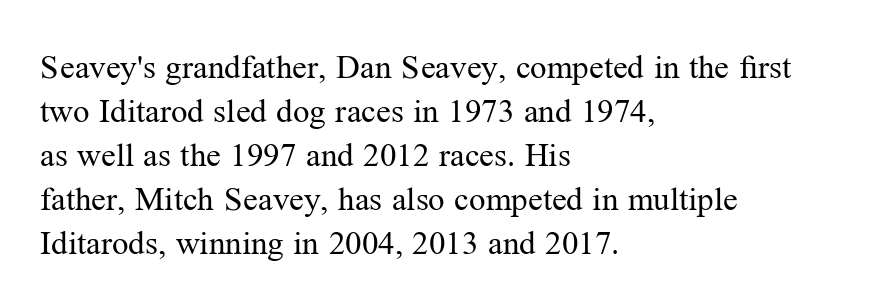
Q: Is the text bold? A: No.
Q: Is the text italic (slanted)? A: No, it is upright.
Q: Is the typeface a serif or a sans-serif typeface? A: Serif.
Q: Is the text underlined? A: No.
Q: How is the paragraph aligned? A: Left-aligned.
Q: Is the spacing between letters normal or unusually wide? A: Normal.
Q: Is the spacing between lines tight, normal or loose? A: Normal.
Q: Width (condensed, normal, or wide)? A: Normal.
Q: Stroke contrast? A: Medium.
Q: x-height? A: Medium.
Q: Monospaced? A: No.
